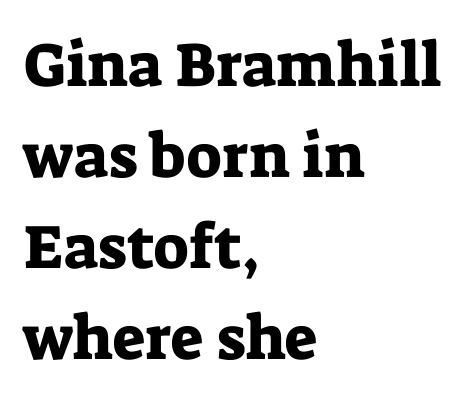
Rendered with straight, roman letterforms. The face used here is rendered with its standard letterfit. This rendering uses left alignment, leaving the right contour irregular. What kind of face is this? One with serifs. You could not count columns in this text — the font is proportionally spaced. Letters rest on an invisible, unmarked baseline.
